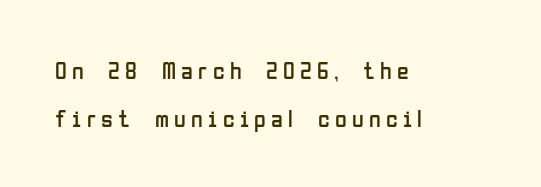
The image shows 24 px text type, upright; set left-aligned, loose line spacing (2.0x), unusually wide letter spacing (+0.22 em), not underlined.
